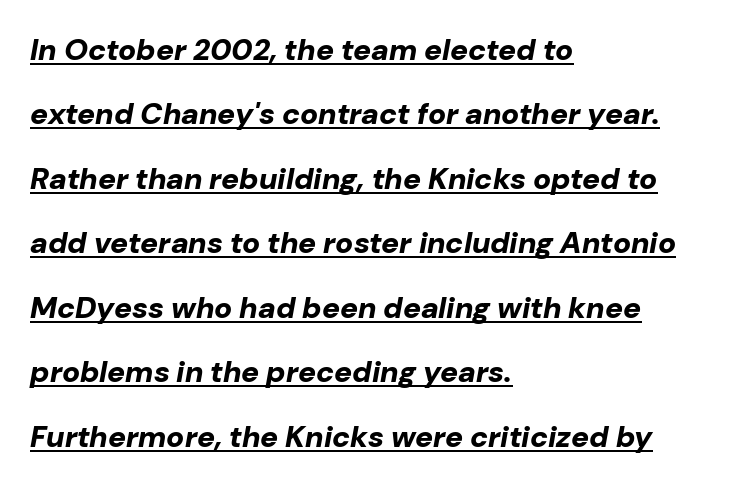
The image shows 30 px bold type, italic (leaning right); set left-aligned, loose line spacing (2.15x), normal letter spacing, underlined; low stroke contrast and a medium x-height.
